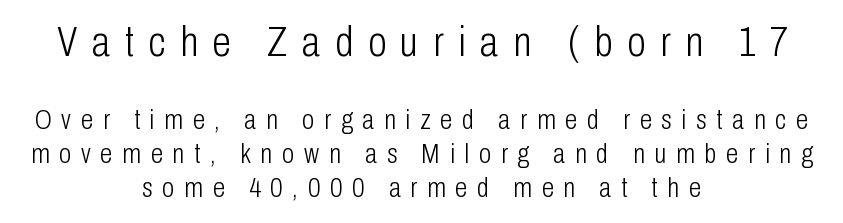
{"serif": "no", "italic": "no", "bold": "no", "weight": "light", "width": "condensed", "stroke_contrast": "low", "x_height": "medium", "monospaced": "no", "underline": "no", "align": "center", "line_spacing_ratio": 1.22, "letter_spacing": "wide", "letter_spacing_em": 0.35, "larger_block": "first", "size_ratio": 1.5, "glyph_px": 42}
